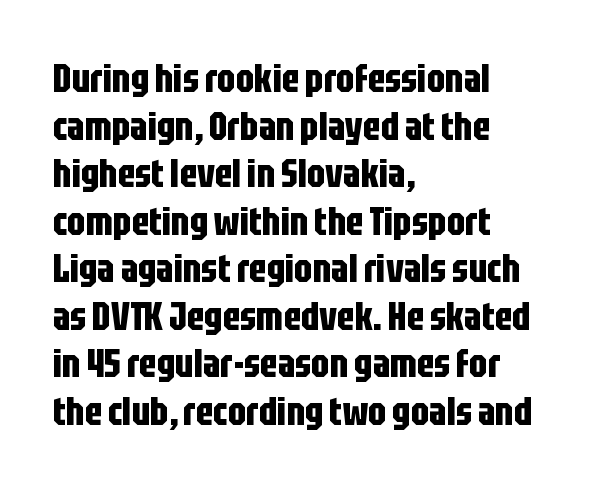
The image shows 39 px bold, condensed sans-serif type, upright; set left-aligned, line spacing 1.22x, normal letter spacing, not underlined; low stroke contrast and a large x-height.
